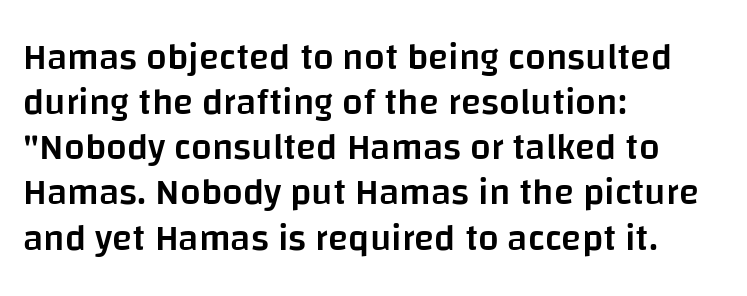
Think of a printed novel: that variable character pitch is what you see here. Where is the straight margin? On the left. Characters remain perfectly vertical along every line. Grotesque or geometric, the face here clearly has no serifs. A somewhat darkened texture: the type is semibold rather than bold.
